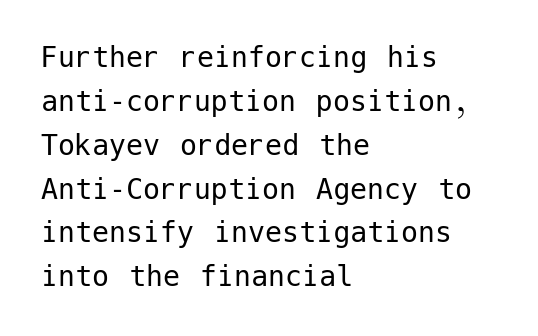
Q: Is the text bold? A: No.
Q: Is the text italic (slanted)? A: No, it is upright.
Q: Is the typeface a serif or a sans-serif typeface? A: Sans-serif.
Q: Is the text underlined? A: No.
Q: How is the paragraph aligned? A: Left-aligned.
Q: Is the spacing between letters normal or unusually wide? A: Normal.
Q: Is the spacing between lines tight, normal or loose? A: Normal.
Q: Width (condensed, normal, or wide)? A: Normal.
Q: Stroke contrast? A: Low.
Q: x-height? A: Medium.
